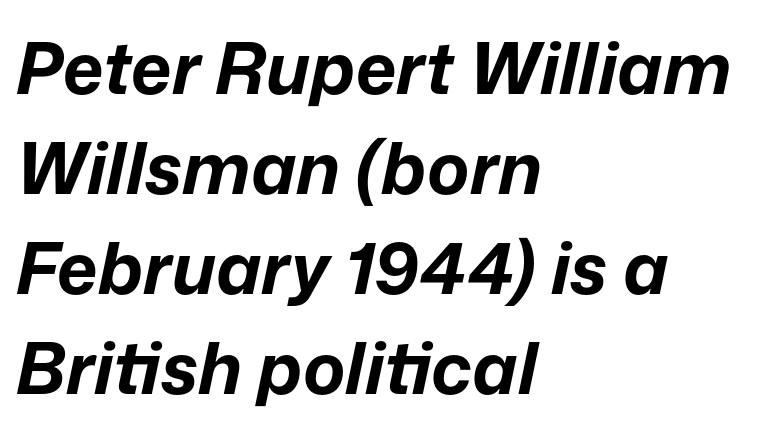
The image shows 71 px bold type, italic (leaning right); set left-aligned, normal line spacing (1.41x), normal letter spacing, not underlined; low stroke contrast and a medium x-height.
